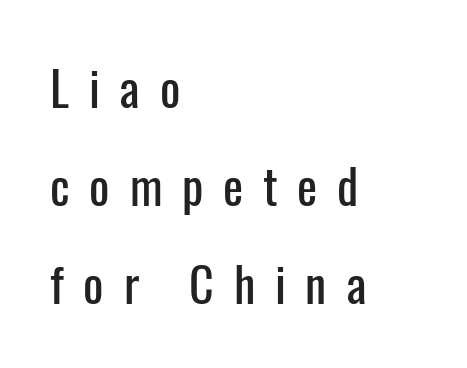
{"serif": "no", "italic": "no", "width": "condensed", "stroke_contrast": "low", "x_height": "medium", "monospaced": "no", "underline": "no", "align": "left", "line_spacing": "loose", "line_spacing_ratio": 2.04, "letter_spacing": "wide", "letter_spacing_em": 0.41, "glyph_px": 48}
